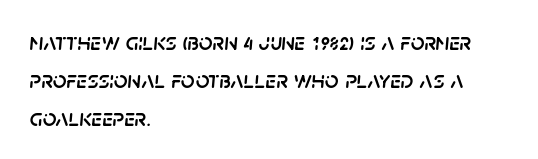
{"italic": "yes", "lean": "right", "slant_degrees": 5, "underline": "no", "align": "left", "line_spacing": "normal", "line_spacing_ratio": 1.58, "letter_spacing": "normal", "letter_spacing_em": 0.0, "glyph_px": 24}
